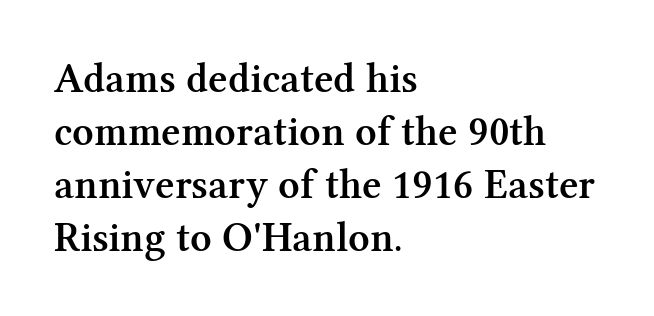
The gaps between neighbouring characters are ordinary and unremarkable. The foot of each line stays bare and open. Unlike italic type, these characters show no tilt at all. The space between consecutive lines is moderate. Notice the strokes are somewhat thickened but not fully heavy: this is a semibold.
